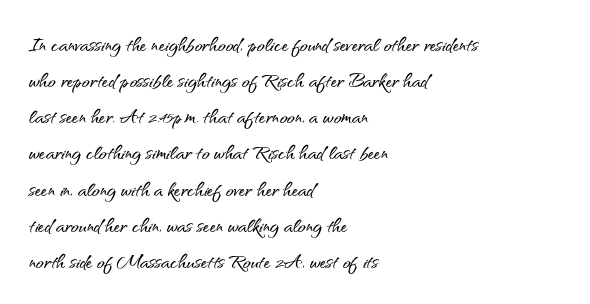
Every row of glyphs begins at an identical x-position on the left. Descenders are the only things crossing below the line. Horizontal bands of white between lines are of average thickness.
